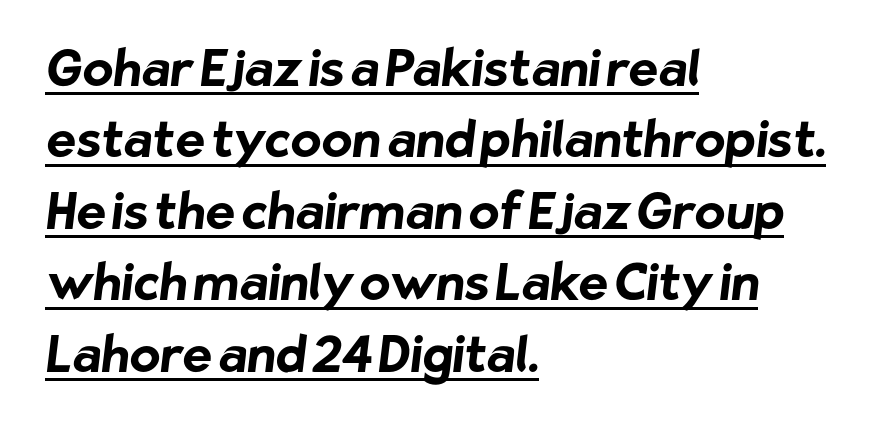
The lines sit at an ordinary, default distance from one another. Underlined type. Leftover space on each line is placed entirely after the last word. What stands out about the letter spacing? Nothing — it is the standard amount. The rendering uses natural spacing where letterforms have individual widths. The passage shown is emphatically bold.
